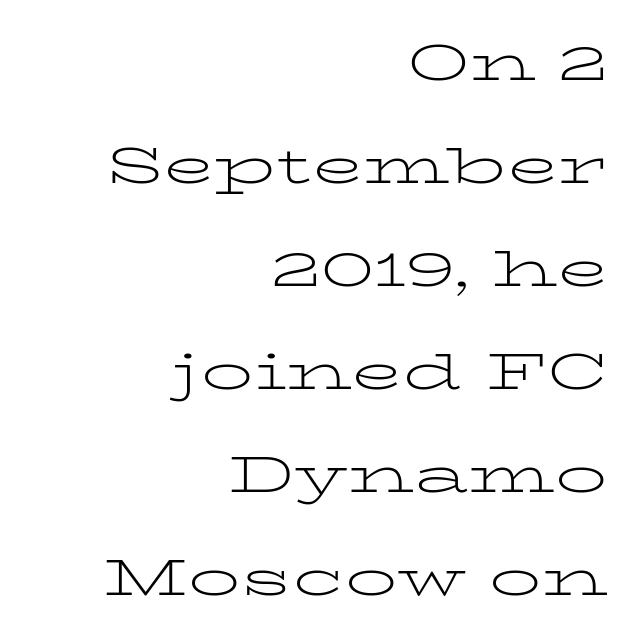
Airy leading. The face used here is seriffed, in the tradition of book romans. Bare-footed words on every line. Alignment: flush right. No chunkiness to these letters — they're not bold.
